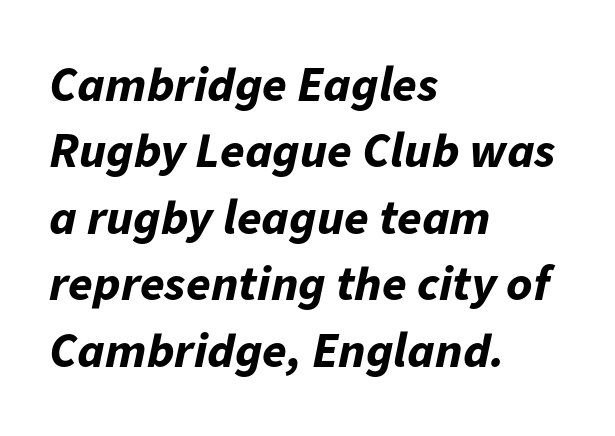
{"italic": "yes", "lean": "right", "slant_degrees": 11, "bold": "yes", "weight": "bold", "width": "normal", "stroke_contrast": "low", "x_height": "medium", "monospaced": "no", "underline": "no", "align": "left", "line_spacing": "normal", "line_spacing_ratio": 1.33, "letter_spacing": "normal", "letter_spacing_em": 0.0, "glyph_px": 50}
